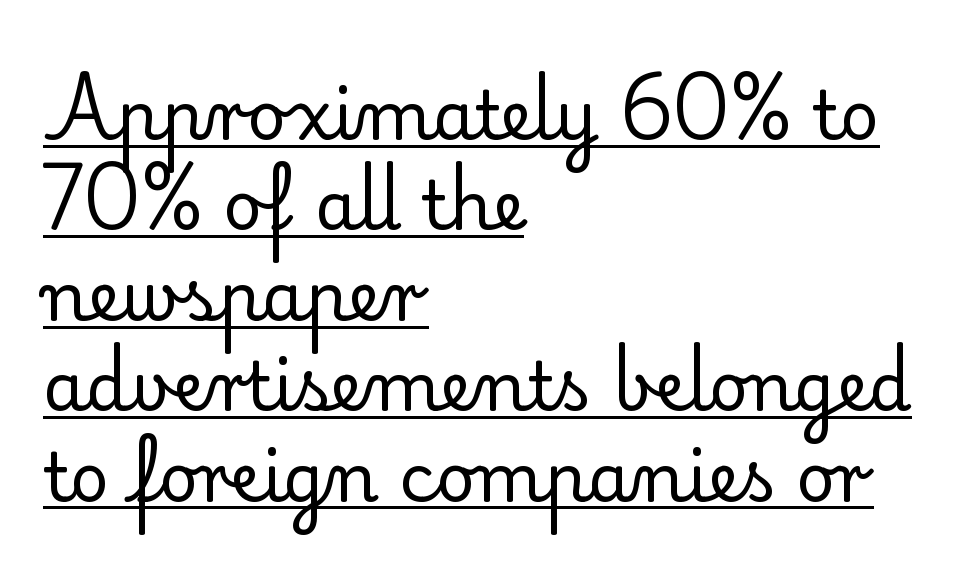
The image shows 68 px regular-weight serif type, upright; set left-aligned, normal line spacing (1.33x), normal letter spacing, underlined; low stroke contrast and a small x-height.
